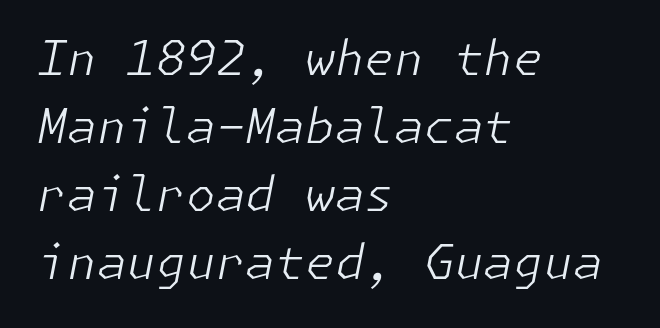
Standard letterfit; no display-style spreading of the glyphs. Compared with typical paragraphs, the rows here are spaced about the same. A light-to-regular cut is what we see here. Slant detected: the letters are inclined.
